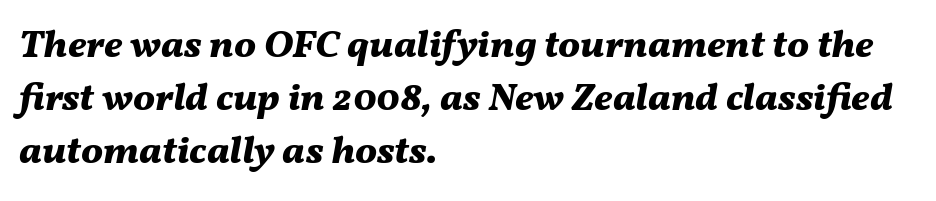
{"italic": "yes", "lean": "right", "slant_degrees": 11, "bold": "yes", "weight": "bold", "width": "normal", "stroke_contrast": "medium", "x_height": "medium", "monospaced": "no", "underline": "no", "align": "left", "line_spacing": "normal", "line_spacing_ratio": 1.36, "letter_spacing": "normal", "letter_spacing_em": 0.0, "glyph_px": 39}
